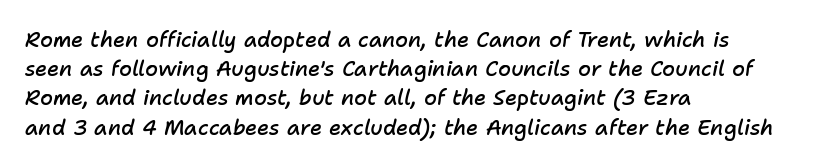
All the whitespace from short lines collects on the right. No extra tracking has been applied to these lines. Italic? Definitely — the glyphs are oblique. Whoever set this chose a conventional vertical rhythm. This is the in-between weight designers call semibold or demi.
